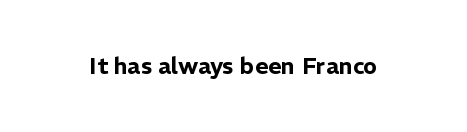
Q: Is the text italic (slanted)? A: No, it is upright.
Q: Is the text underlined? A: No.
Q: Is the spacing between letters normal or unusually wide? A: Normal.
